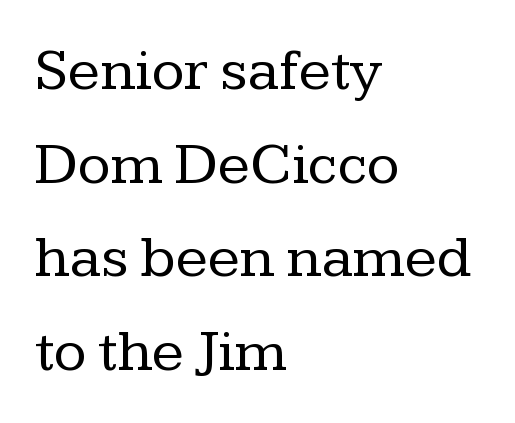
The image shows 60 px regular-weight serif type, upright; set left-aligned, normal line spacing (1.56x), normal letter spacing, not underlined; low stroke contrast and a medium x-height.
